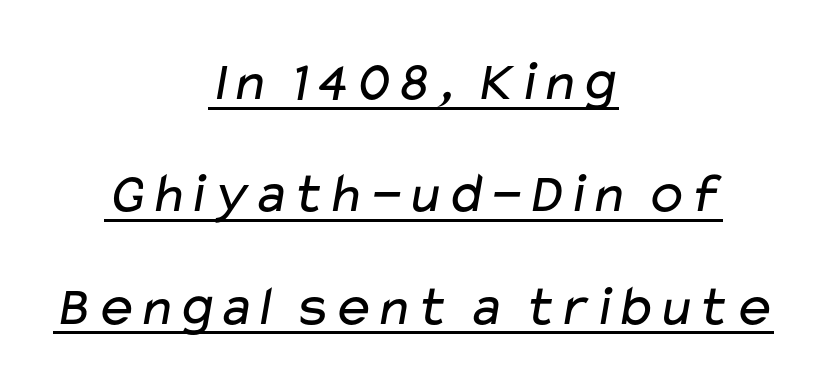
Q: Is the text bold? A: No.
Q: Is the typeface a serif or a sans-serif typeface? A: Sans-serif.
Q: Is the text underlined? A: Yes.
Q: How is the paragraph aligned? A: Centered.
Q: Is the spacing between letters normal or unusually wide? A: Normal.
Q: Is the spacing between lines tight, normal or loose? A: Loose.
Q: Width (condensed, normal, or wide)? A: Wide.
Q: Stroke contrast? A: Low.
Q: x-height? A: Medium.
Q: Monospaced? A: No.
